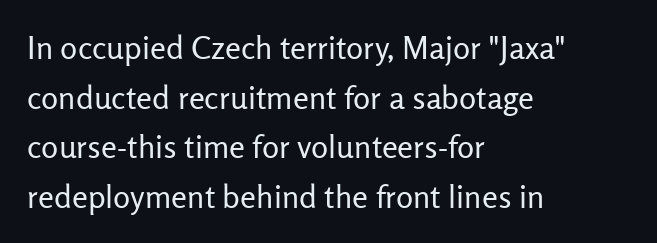
{"serif": "no", "italic": "no", "bold": "no", "weight": "regular", "width": "normal", "stroke_contrast": "low", "x_height": "medium", "monospaced": "no", "underline": "no", "align": "left", "line_spacing": "normal", "line_spacing_ratio": 1.55, "letter_spacing": "normal", "letter_spacing_em": 0.0, "glyph_px": 32}
